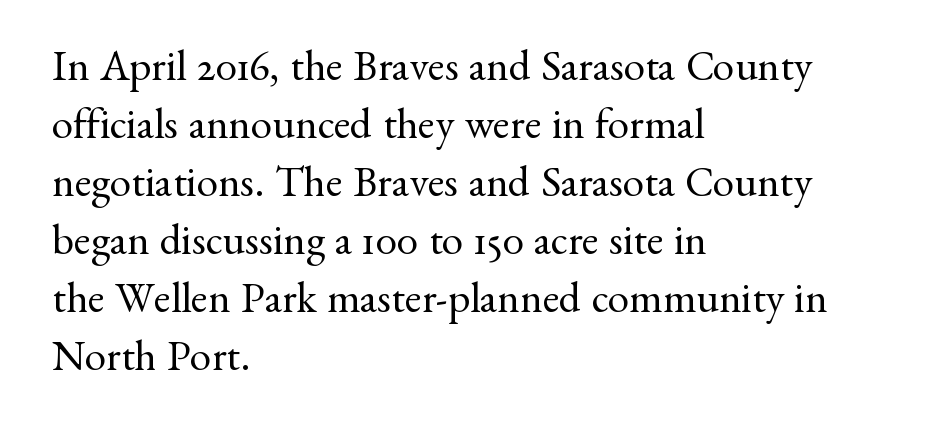
Line spacing here is normal. The letterforms sit shoulder to shoulder at normal distance. Compared with a typical body face, this is equally light or lighter still. Alignment: flush left. This is the regular roman posture of the typeface.
